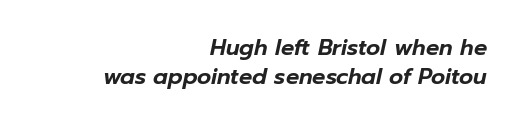
Honestly, the letter spacing is just normal — you wouldn't notice it. A typesetter would call this leading conventional body-copy spacing. Compared with a flush-left layout, this one pins lines to the opposite, right side. The specimen omits any rule beneath the text block's lines. Would a proofreader flag this as italicized? Yes.
